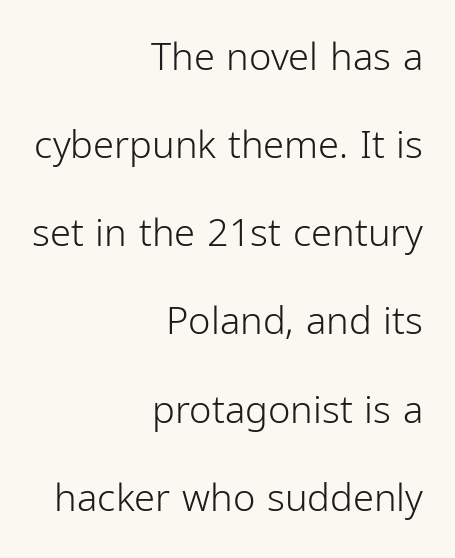
Q: Is the text bold? A: No.
Q: Is the text italic (slanted)? A: No, it is upright.
Q: Is the typeface a serif or a sans-serif typeface? A: Sans-serif.
Q: Is the text underlined? A: No.
Q: How is the paragraph aligned? A: Right-aligned.
Q: Is the spacing between letters normal or unusually wide? A: Normal.
Q: Is the spacing between lines tight, normal or loose? A: Loose.
Q: Width (condensed, normal, or wide)? A: Condensed.
Q: Stroke contrast? A: Low.
Q: x-height? A: Medium.
Q: Monospaced? A: No.
